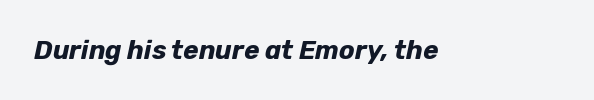
Q: Is the text bold? A: Yes.
Q: Is the text italic (slanted)? A: Yes, it leans right by about 12 degrees.
Q: Is the text underlined? A: No.
Q: Is the spacing between letters normal or unusually wide? A: Normal.
